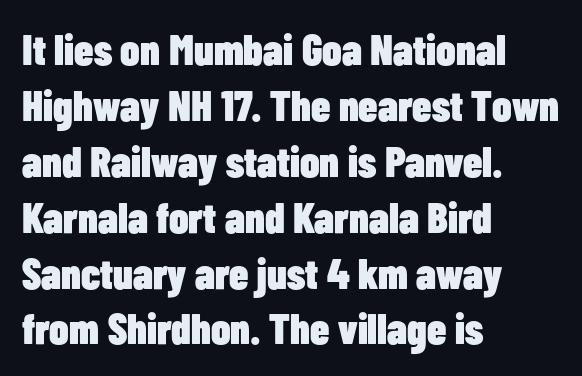
The image shows 43 px heavy, condensed sans-serif type, upright; set left-aligned, normal line spacing (1.3x), normal letter spacing, not underlined; low stroke contrast and a medium x-height.
